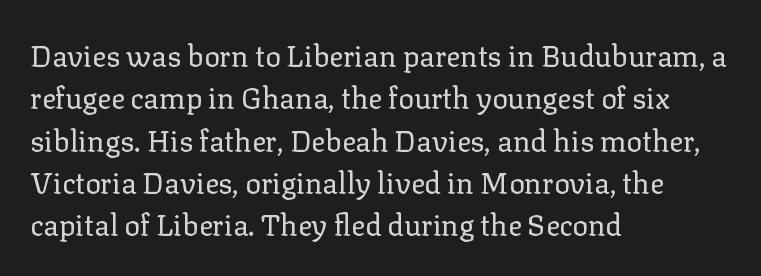
Q: Is the text bold? A: No.
Q: Is the text italic (slanted)? A: No, it is upright.
Q: Is the typeface a serif or a sans-serif typeface? A: Serif.
Q: Is the text underlined? A: No.
Q: How is the paragraph aligned? A: Left-aligned.
Q: Is the spacing between letters normal or unusually wide? A: Normal.
Q: Is the spacing between lines tight, normal or loose? A: Normal.
Q: Width (condensed, normal, or wide)? A: Normal.
Q: Stroke contrast? A: Low.
Q: x-height? A: Medium.
Q: Monospaced? A: No.
